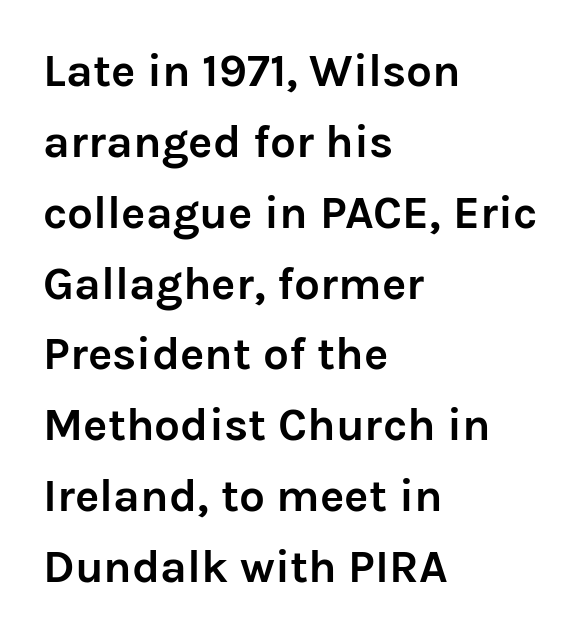
Q: Is the text bold? A: Yes.
Q: Is the text italic (slanted)? A: No, it is upright.
Q: Is the typeface a serif or a sans-serif typeface? A: Sans-serif.
Q: Is the text underlined? A: No.
Q: How is the paragraph aligned? A: Left-aligned.
Q: Is the spacing between letters normal or unusually wide? A: Normal.
Q: Is the spacing between lines tight, normal or loose? A: Normal.
Q: Width (condensed, normal, or wide)? A: Normal.
Q: Stroke contrast? A: Low.
Q: x-height? A: Medium.
Q: Monospaced? A: No.
